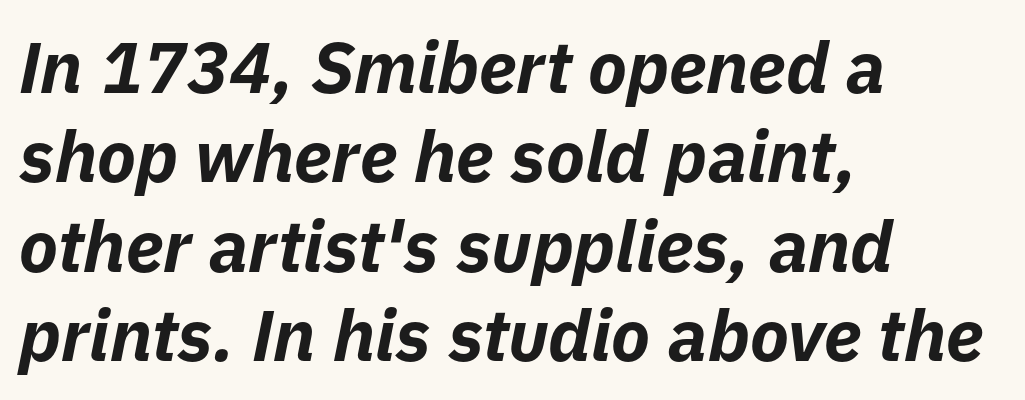
Check the space under the baseline: it is left empty. Horizontal alignment here is leftward, the default for most running prose. A typesetter would call this zero additional tracking. The specimen reads as italic at a glance.
